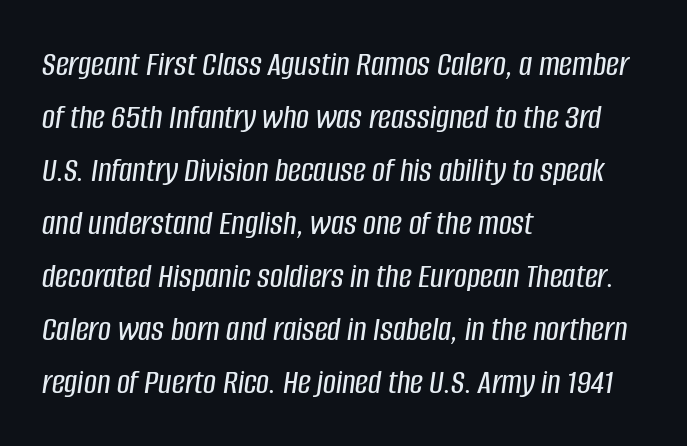
{"italic": "yes", "lean": "right", "slant_degrees": 8, "width": "condensed", "stroke_contrast": "low", "x_height": "large", "monospaced": "no", "underline": "no", "align": "left", "line_spacing": "normal", "line_spacing_ratio": 1.47, "letter_spacing": "normal", "letter_spacing_em": 0.0, "glyph_px": 36}
